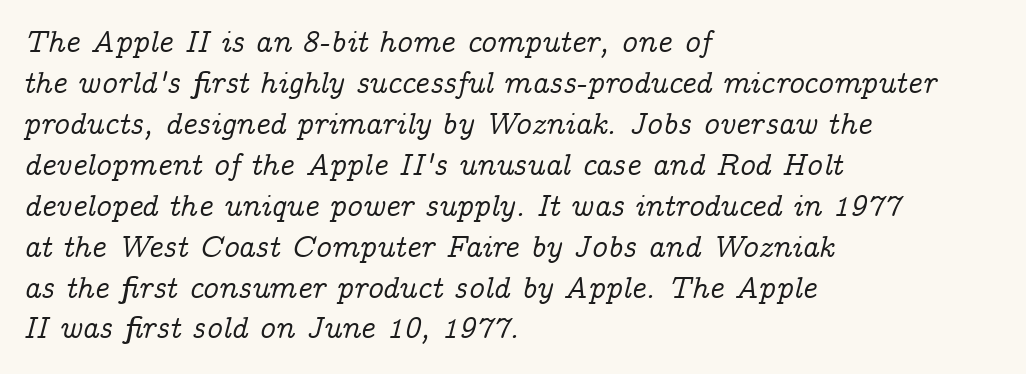
The image shows 31 px serif type, italic (leaning right); set left-aligned, normal line spacing (1.32x), normal letter spacing, not underlined; low stroke contrast and a medium x-height.
